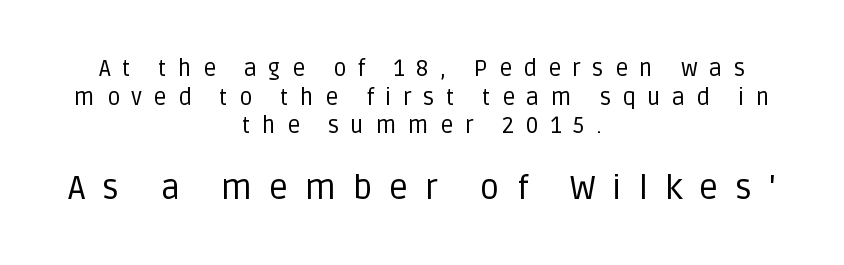
Q: Is the text bold? A: No.
Q: Is the text italic (slanted)? A: No, it is upright.
Q: Is the typeface a serif or a sans-serif typeface? A: Sans-serif.
Q: Is the text underlined? A: No.
Q: How is the paragraph aligned? A: Centered.
Q: Is the spacing between letters normal or unusually wide? A: Unusually wide.
Q: Is the spacing between lines tight, normal or loose? A: Normal.
Q: Which block of text is set in a larger size, the first (top) or the second (bottom)? A: The second (bottom) one.
Q: Width (condensed, normal, or wide)? A: Normal.
Q: Stroke contrast? A: Low.
Q: x-height? A: Large.
Q: Monospaced? A: No.
